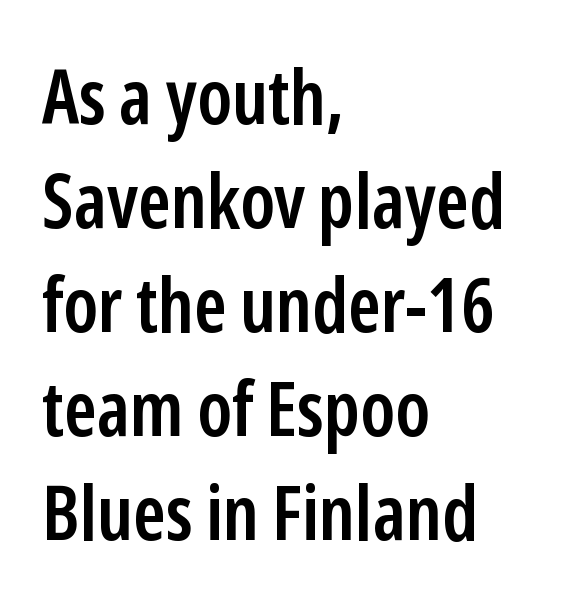
The image shows 76 px semibold, condensed sans-serif type, upright; set left-aligned, normal line spacing (1.37x), normal letter spacing, not underlined; low stroke contrast and a medium x-height.
